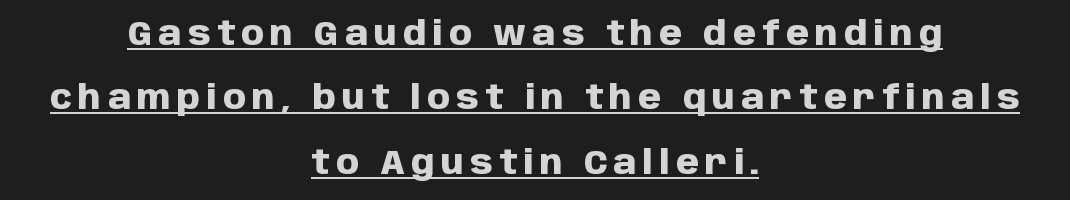
{"serif": "no", "italic": "no", "bold": "yes", "weight": "heavy", "width": "normal", "stroke_contrast": "low", "x_height": "large", "monospaced": "no", "underline": "yes", "align": "center", "line_spacing": "loose", "line_spacing_ratio": 1.95, "glyph_px": 33}
